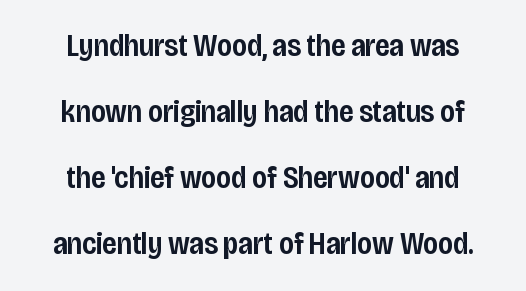
Q: Is the text bold? A: Semi-bold.
Q: Is the text italic (slanted)? A: No, it is upright.
Q: Is the typeface a serif or a sans-serif typeface? A: Sans-serif.
Q: Is the text underlined? A: No.
Q: How is the paragraph aligned? A: Centered.
Q: Is the spacing between letters normal or unusually wide? A: Normal.
Q: Is the spacing between lines tight, normal or loose? A: Loose.
Q: Width (condensed, normal, or wide)? A: Condensed.
Q: Stroke contrast? A: Low.
Q: x-height? A: Large.
Q: Monospaced? A: No.
